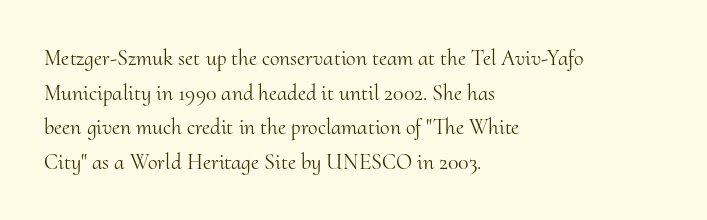
Which margin do the lines hug? The left one — the right edge is uneven. This is roman type, the default non-slanted kind. Summary of vertical rhythm: regular, with standard interline spacing. These glyphs show unthickened strokes, regular width or finer. The rendering keeps characters at their native spacing. The gap between lines stays unmarked.
